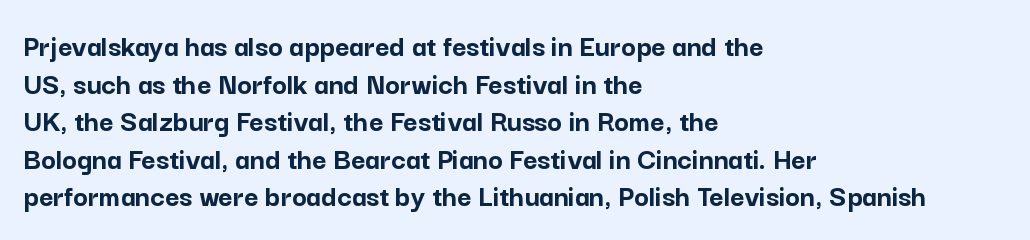
The image shows 31 px semibold sans-serif type, upright; set left-aligned, line spacing 1.21x, normal letter spacing, not underlined; low stroke contrast and a medium x-height.
